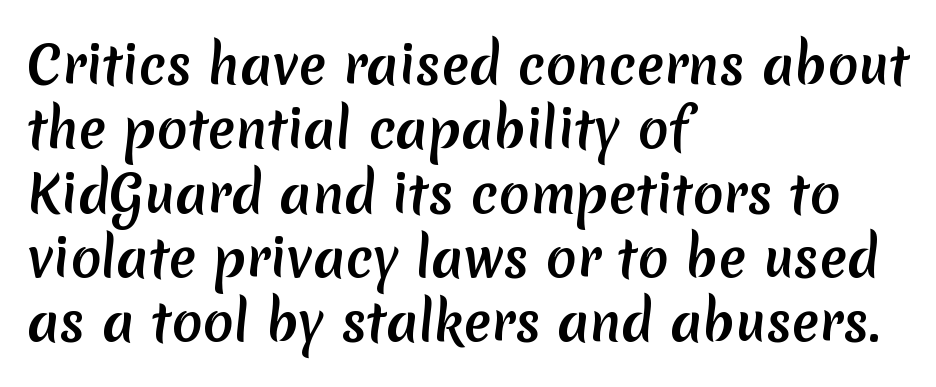
The image shows 51 px semibold sans-serif type; set left-aligned, normal line spacing (1.26x), normal letter spacing, not underlined; low stroke contrast and a medium x-height.
